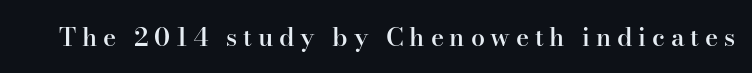
{"italic": "no", "bold": "semi", "underline": "no", "letter_spacing": "wide", "letter_spacing_em": 0.23, "glyph_px": 25}
